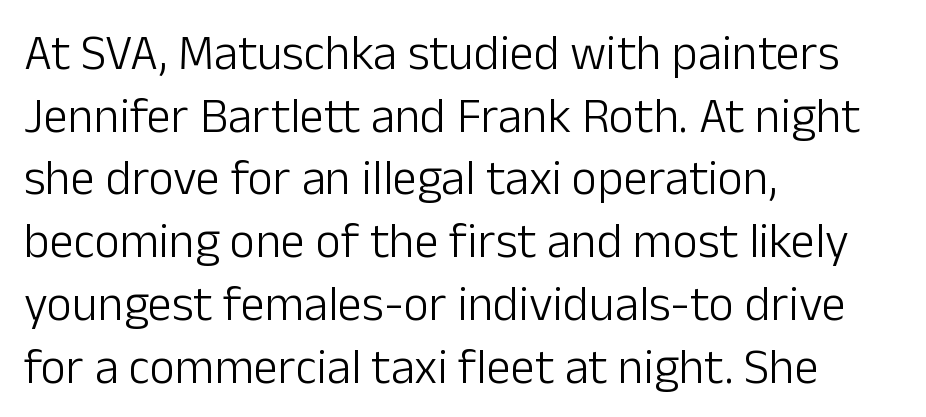
Q: Is the text bold? A: No.
Q: Is the text italic (slanted)? A: No, it is upright.
Q: Is the typeface a serif or a sans-serif typeface? A: Sans-serif.
Q: Is the text underlined? A: No.
Q: How is the paragraph aligned? A: Left-aligned.
Q: Is the spacing between letters normal or unusually wide? A: Normal.
Q: Is the spacing between lines tight, normal or loose? A: Normal.
Q: Width (condensed, normal, or wide)? A: Normal.
Q: Stroke contrast? A: Low.
Q: x-height? A: Medium.
Q: Monospaced? A: No.
